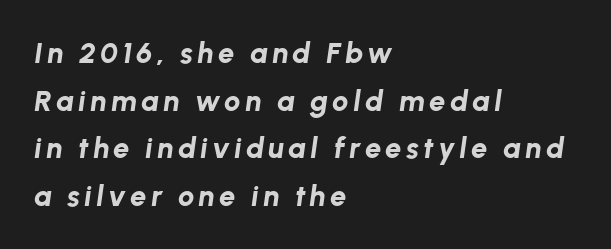
The image shows 29 px bold type, italic (leaning right); set left-aligned, normal line spacing (1.64x), not underlined; low stroke contrast and a medium x-height.
